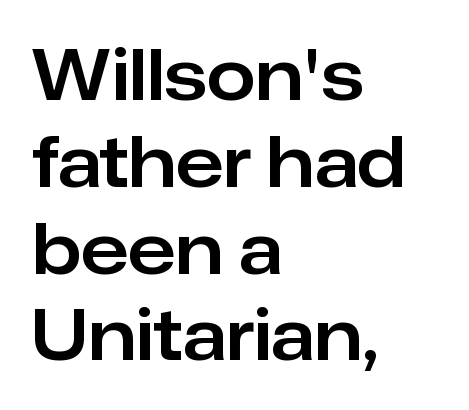
{"serif": "no", "italic": "no", "width": "normal", "stroke_contrast": "low", "x_height": "medium", "monospaced": "no", "underline": "no", "align": "left", "line_spacing_ratio": 1.24, "letter_spacing": "normal", "letter_spacing_em": 0.0, "glyph_px": 70}
